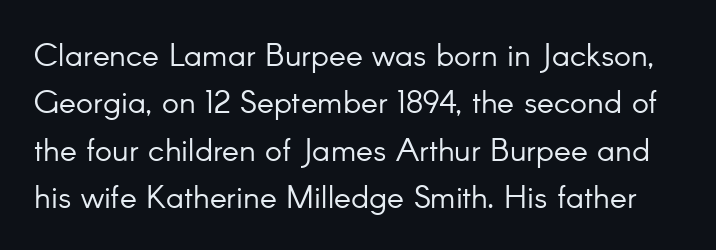
The designer left line spacing at the default. This reads as an unemphasized weight, regular at the heaviest. Check the space under the baseline: it is left empty. Ordinary non-slanted type is in use.
